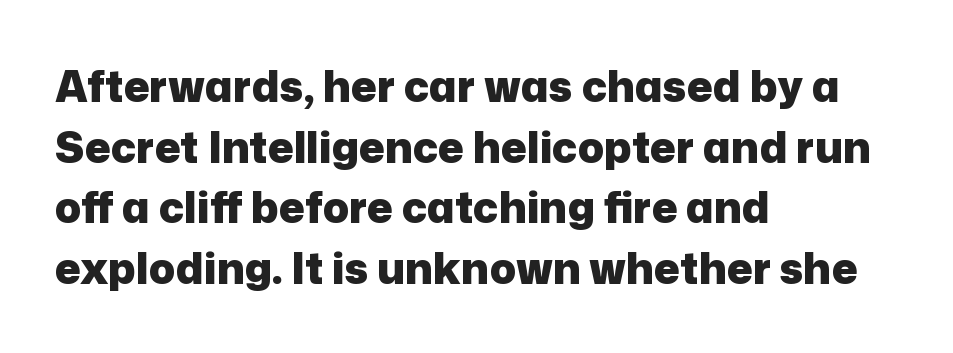
{"serif": "no", "italic": "no", "bold": "yes", "weight": "heavy", "width": "normal", "stroke_contrast": "low", "x_height": "medium", "monospaced": "no", "underline": "no", "align": "left", "line_spacing": "normal", "line_spacing_ratio": 1.41, "letter_spacing": "normal", "letter_spacing_em": 0.0, "glyph_px": 43}
